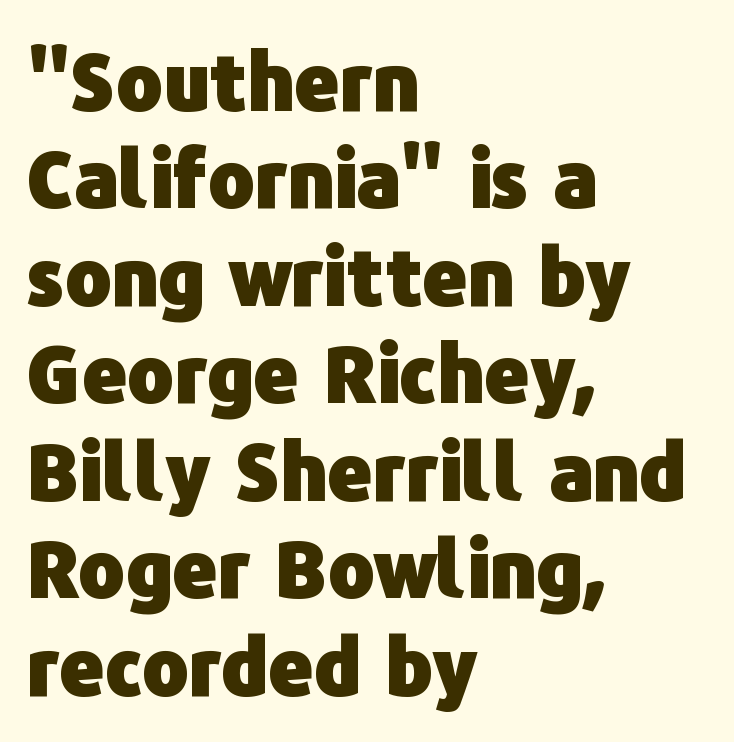
Q: Is the text bold? A: Yes.
Q: Is the text italic (slanted)? A: No, it is upright.
Q: Is the typeface a serif or a sans-serif typeface? A: Sans-serif.
Q: Is the text underlined? A: No.
Q: How is the paragraph aligned? A: Left-aligned.
Q: Is the spacing between letters normal or unusually wide? A: Normal.
Q: Is the spacing between lines tight, normal or loose? A: Normal.
Q: Width (condensed, normal, or wide)? A: Normal.
Q: Stroke contrast? A: Low.
Q: x-height? A: Medium.
Q: Monospaced? A: No.
